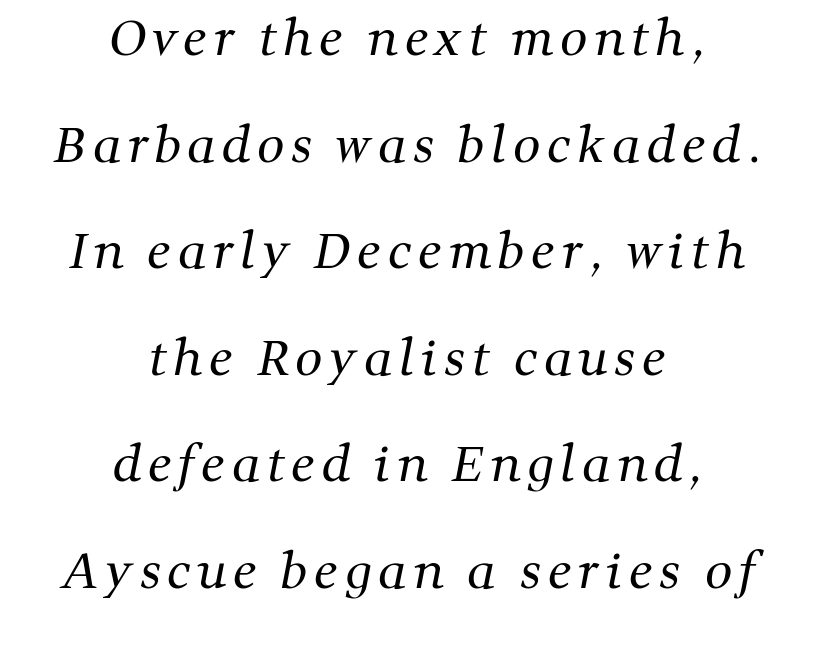
Is there much room between lines? Yes — plenty of vertical air separates them. The font is comparable to plain body text, perhaps lighter. Think of a printed novel: that variable character pitch is what you see here. The zone under the glyphs is completely vacant.
